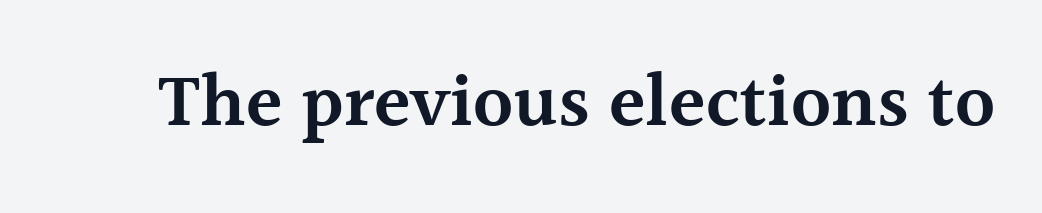
{"serif": "yes", "italic": "no", "bold": "semi", "weight": "semibold", "width": "normal", "x_height": "medium", "monospaced": "no", "underline": "no", "letter_spacing": "normal", "letter_spacing_em": 0.0, "glyph_px": 75}
